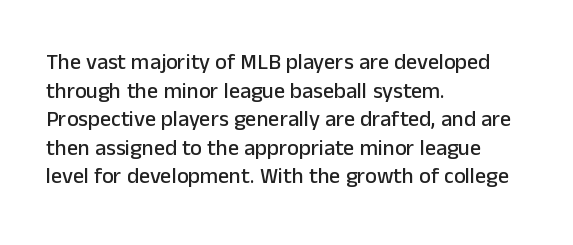
The image shows 22 px text type, upright; set left-aligned, normal line spacing (1.3x), normal letter spacing, not underlined.
